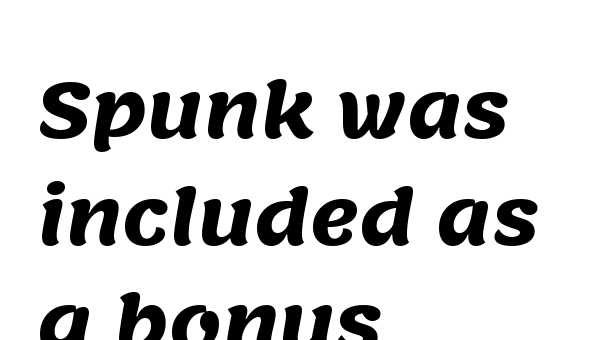
These lines sit exactly where default settings would place them. Words float on clear page, feet unadorned. A typesetter would label this face a sans. The paragraph has a hard left edge and a soft right edge.
